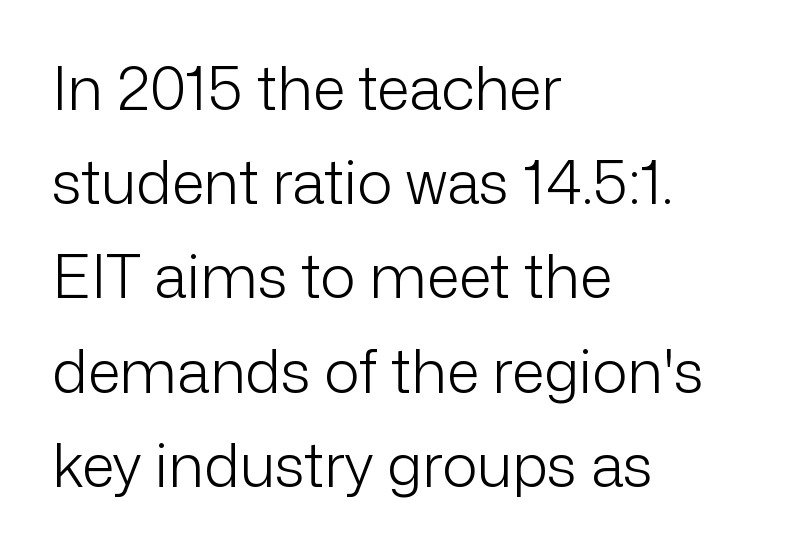
The image shows 60 px light sans-serif type, upright; set left-aligned, normal line spacing (1.57x), normal letter spacing, not underlined; low stroke contrast and a medium x-height.
